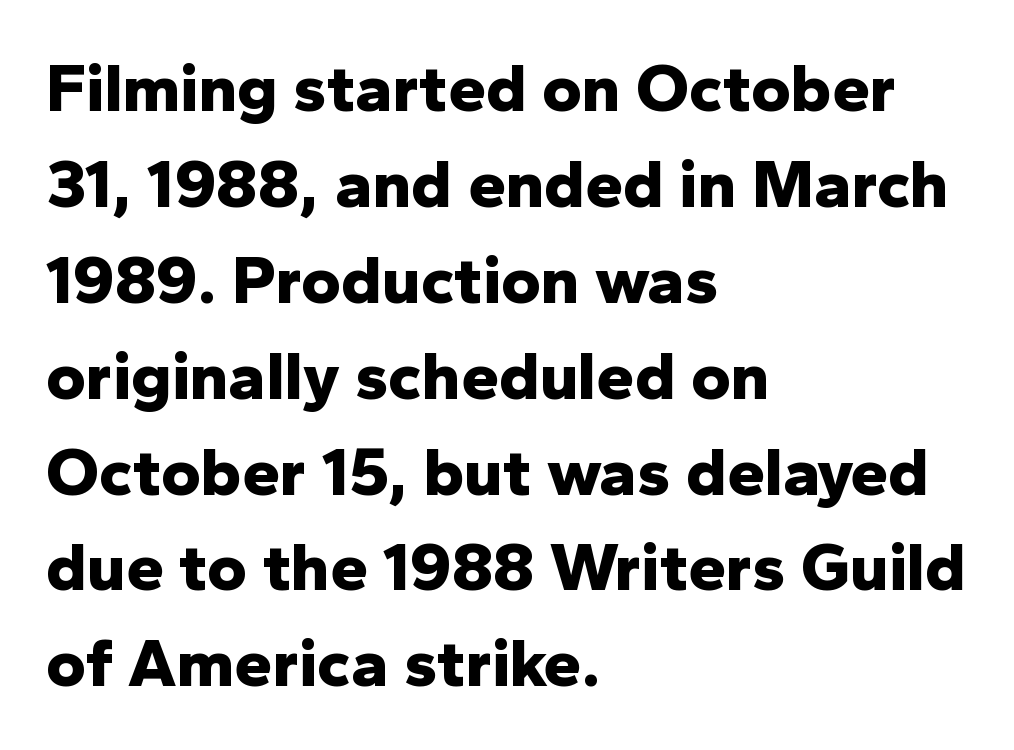
The image shows 68 px bold sans-serif type, upright; set left-aligned, normal line spacing (1.41x), normal letter spacing, not underlined; low stroke contrast and a medium x-height.
